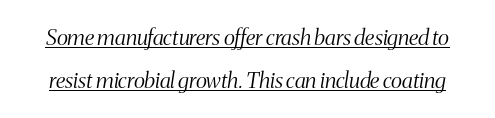
Rendered with sloped, italic letterforms. The lettering is marked with a stroke running underneath it. Summary of weight: not heavy and not bold. The letterforms sit shoulder to shoulder at normal distance. Whoever set this chose breathing room over compactness in the vertical rhythm.
